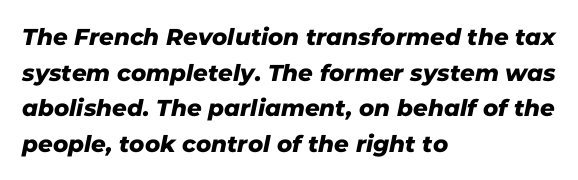
Q: Is the text underlined? A: No.
Q: How is the paragraph aligned? A: Left-aligned.
Q: Is the spacing between letters normal or unusually wide? A: Normal.
Q: Is the spacing between lines tight, normal or loose? A: Normal.
